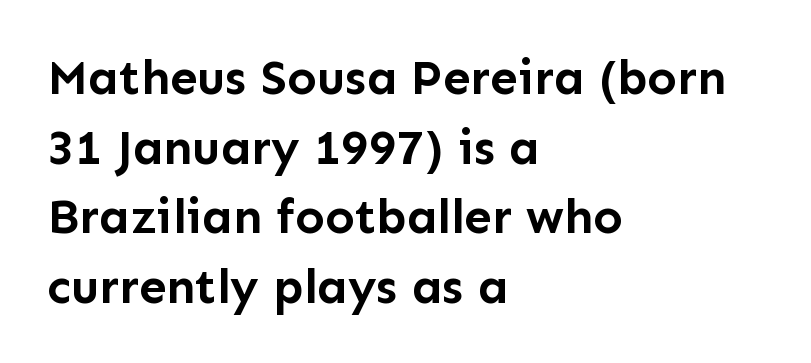
Q: Is the text bold? A: Yes.
Q: Is the text italic (slanted)? A: No, it is upright.
Q: Is the typeface a serif or a sans-serif typeface? A: Sans-serif.
Q: Is the text underlined? A: No.
Q: How is the paragraph aligned? A: Left-aligned.
Q: Is the spacing between letters normal or unusually wide? A: Normal.
Q: Is the spacing between lines tight, normal or loose? A: Normal.
Q: Width (condensed, normal, or wide)? A: Normal.
Q: Stroke contrast? A: Low.
Q: x-height? A: Medium.
Q: Monospaced? A: No.
